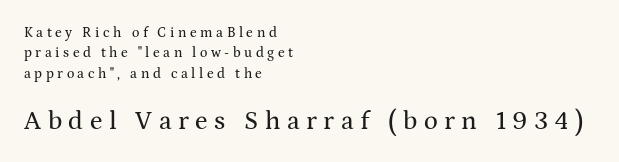
Quick note: underline off. The rows are spaced the way most documents space them. Top chunk: small. Bottom chunk: large. Notice how the passage keeps a crisp vertical edge on the left only.
